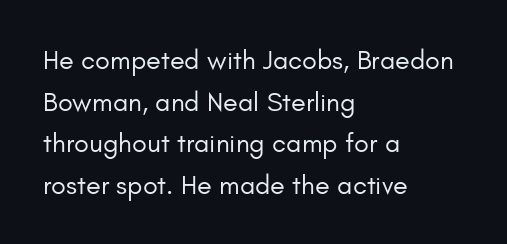
Q: Is the text bold? A: No.
Q: Is the text italic (slanted)? A: No, it is upright.
Q: Is the text underlined? A: No.
Q: How is the paragraph aligned? A: Left-aligned.
Q: Is the spacing between letters normal or unusually wide? A: Normal.
Q: Is the spacing between lines tight, normal or loose? A: Normal.
